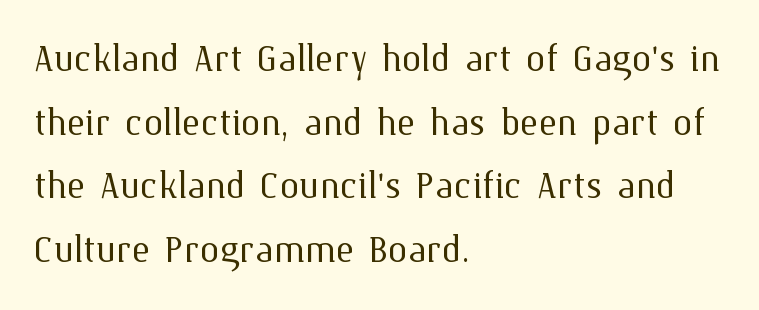
{"italic": "no", "bold": "no", "weight": "light", "width": "normal", "stroke_contrast": "medium", "x_height": "medium", "monospaced": "no", "underline": "no", "align": "left", "line_spacing": "normal", "line_spacing_ratio": 1.3, "letter_spacing": "normal", "letter_spacing_em": 0.0, "glyph_px": 49}
